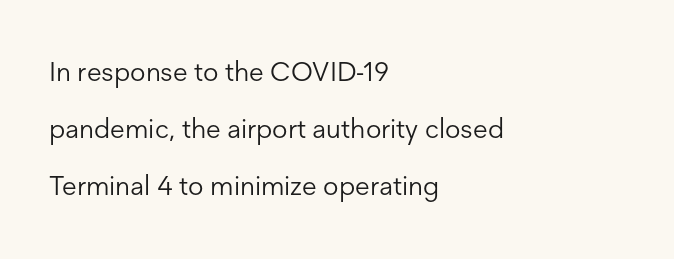
{"italic": "no", "bold": "no", "underline": "no", "align": "left", "line_spacing": "loose", "line_spacing_ratio": 2.11, "letter_spacing": "normal", "letter_spacing_em": 0.0, "glyph_px": 27}
